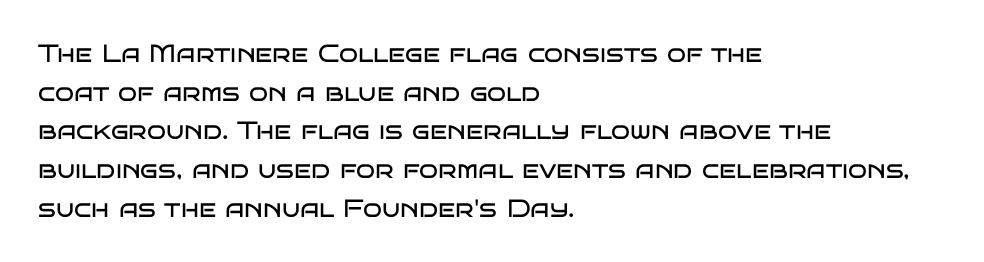
{"italic": "no", "bold": "no", "underline": "no", "align": "left", "line_spacing": "normal", "line_spacing_ratio": 1.55, "letter_spacing": "normal", "letter_spacing_em": 0.0, "glyph_px": 25}
